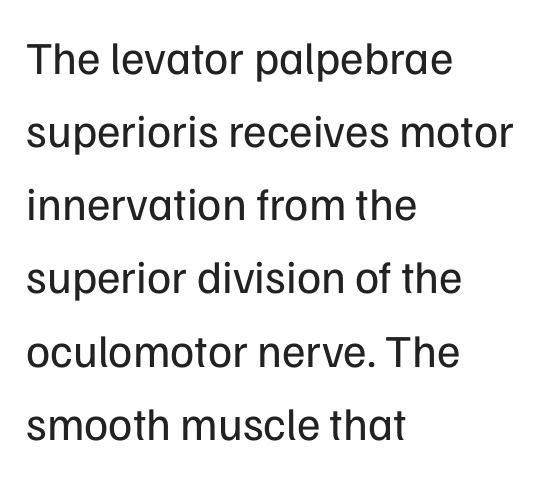
The image shows 46 px regular-weight sans-serif type, upright; set left-aligned, normal line spacing (1.59x), normal letter spacing, not underlined; low stroke contrast and a medium x-height.
